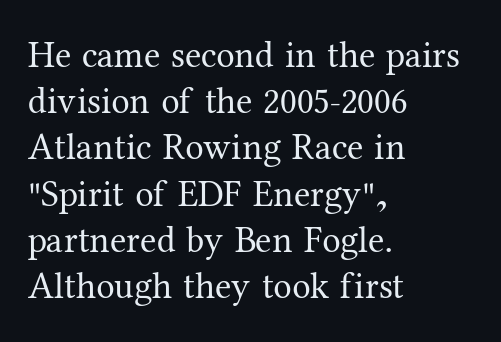
The image shows 37 px regular-weight serif type, upright; set left-aligned, normal line spacing (1.25x), normal letter spacing, not underlined; medium stroke contrast and a medium x-height.
